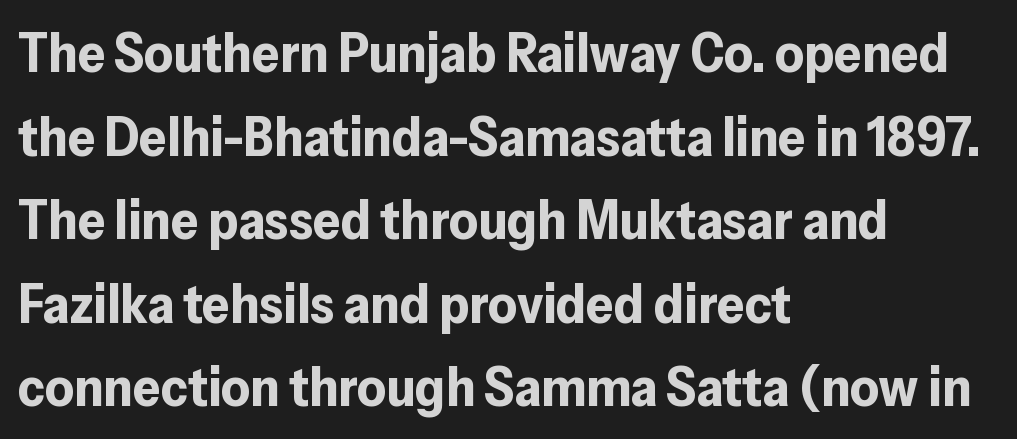
Layout note: lines flush left. Beneath every word, the page is bare. You'd pick this weight for a headline — it's a proper bold. Every stem runs plumb, perpendicular to the baseline.
